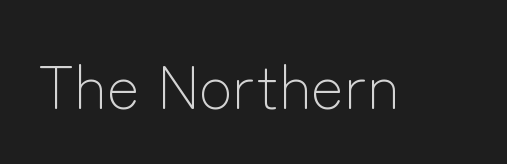
Look at the tracking — it's just the regular setting, nothing added. Proportional: the letters do not fall into vertical columns. Nothing heavy about these letters — not bold at all. The axis of the letterforms is exactly vertical.
